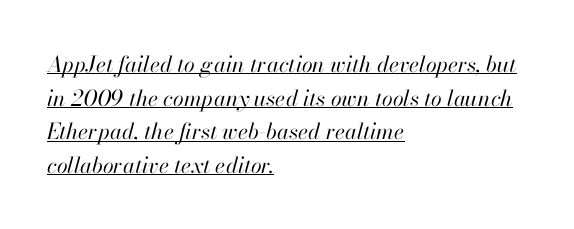
Q: Is the text bold? A: No.
Q: Is the text italic (slanted)? A: Yes, it leans right by about 13 degrees.
Q: Is the text underlined? A: Yes.
Q: How is the paragraph aligned? A: Left-aligned.
Q: Is the spacing between letters normal or unusually wide? A: Normal.
Q: Is the spacing between lines tight, normal or loose? A: Normal.
